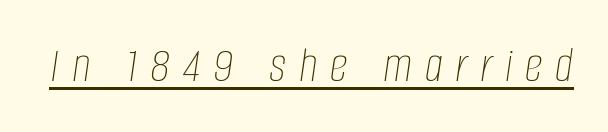
Q: Is the text bold? A: No.
Q: Is the text italic (slanted)? A: Yes, it leans right by about 8 degrees.
Q: Is the text underlined? A: Yes.
Q: Is the spacing between letters normal or unusually wide? A: Unusually wide.
Q: Width (condensed, normal, or wide)? A: Condensed.
Q: Stroke contrast? A: Low.
Q: x-height? A: Large.
Q: Monospaced? A: No.
